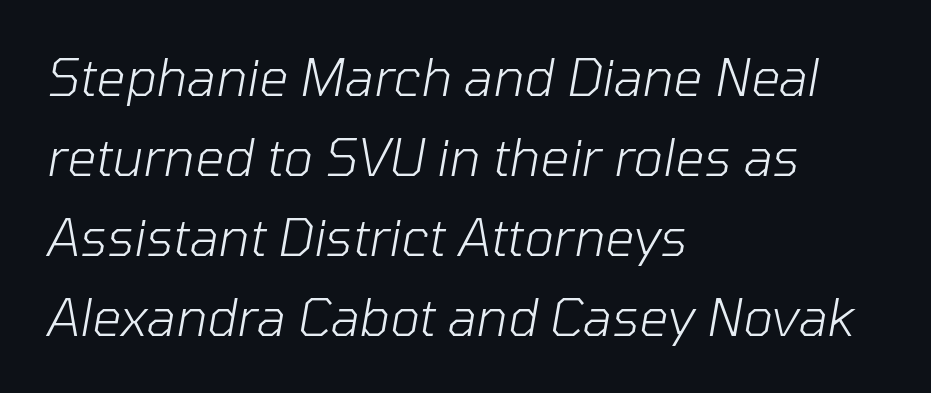
The image shows 51 px light type, italic (leaning right); set left-aligned, normal line spacing (1.57x), normal letter spacing, not underlined; low stroke contrast and a medium x-height.
